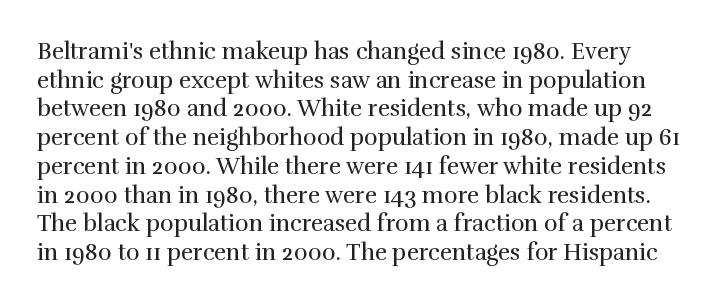
The image shows 23 px text type, upright; set normal line spacing (1.25x), normal letter spacing, not underlined.
